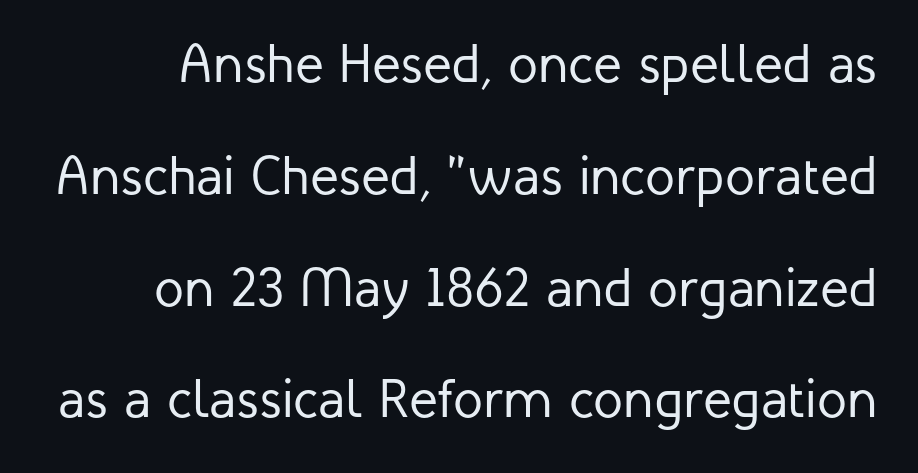
The image shows 54 px regular-weight sans-serif type, upright; set loose line spacing (2.07x), normal letter spacing, not underlined; low stroke contrast and a medium x-height.
